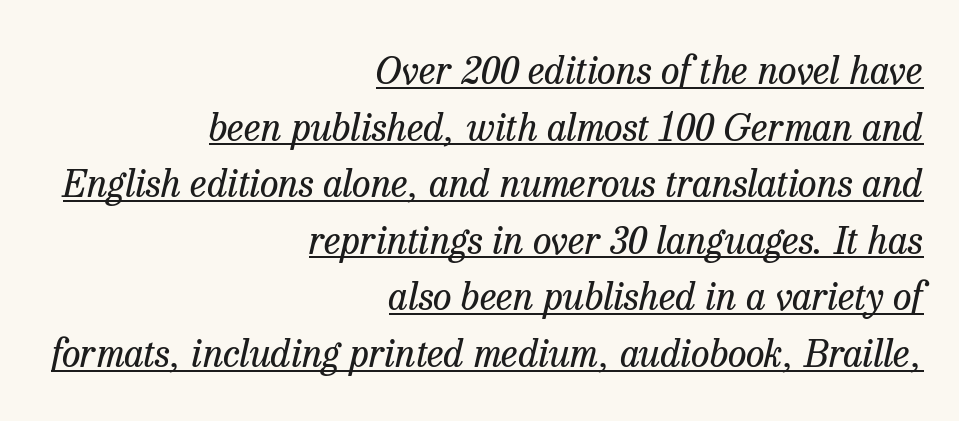
Q: Is the text bold? A: No.
Q: Is the text italic (slanted)? A: Yes, it leans right by about 13 degrees.
Q: Is the typeface a serif or a sans-serif typeface? A: Serif.
Q: Is the text underlined? A: Yes.
Q: How is the paragraph aligned? A: Right-aligned.
Q: Is the spacing between letters normal or unusually wide? A: Normal.
Q: Is the spacing between lines tight, normal or loose? A: Normal.
Q: Width (condensed, normal, or wide)? A: Normal.
Q: Stroke contrast? A: Low.
Q: x-height? A: Medium.
Q: Monospaced? A: No.
